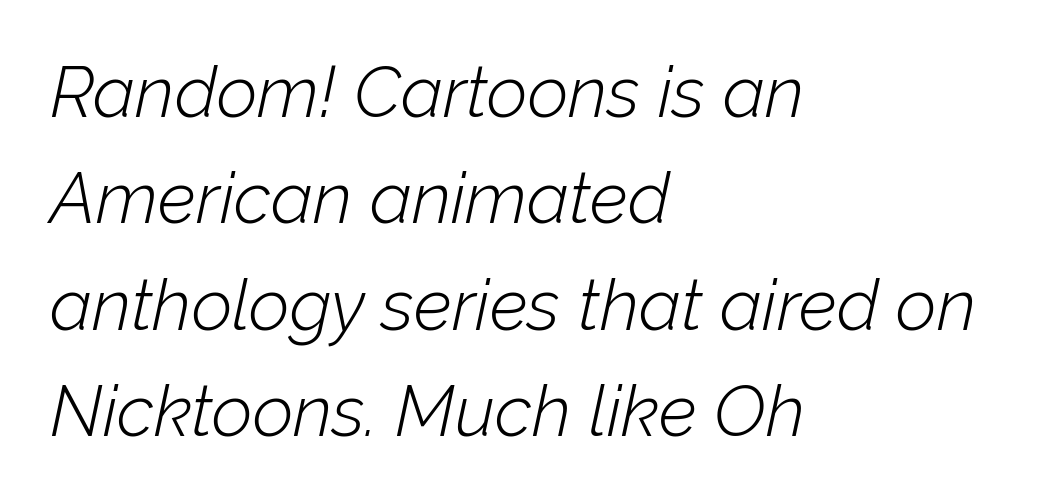
Do the characters align in a grid? No, the font is proportional. Tracking value appears to be zero — textbook default spacing. Stems and bowls with no extra thickness — not bold. When letters slant like this, we call the style italic. Typeset ragged right — the left edge is the straight one.
